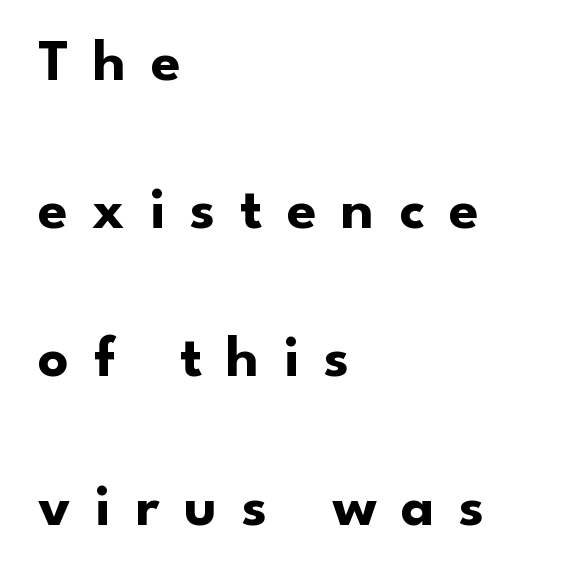
{"serif": "no", "italic": "no", "bold": "yes", "weight": "bold", "width": "normal", "stroke_contrast": "low", "x_height": "small", "monospaced": "no", "underline": "no", "align": "left", "line_spacing": "loose", "line_spacing_ratio": 2.47, "letter_spacing": "wide", "letter_spacing_em": 0.41, "glyph_px": 60}
